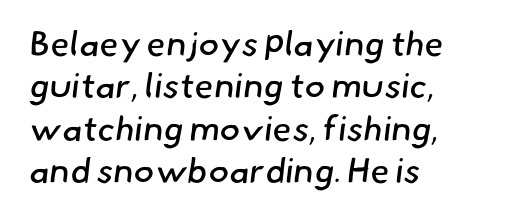
{"serif": "no", "bold": "no", "weight": "regular", "width": "normal", "stroke_contrast": "low", "x_height": "small", "monospaced": "no", "underline": "no", "align": "left", "line_spacing_ratio": 1.21, "letter_spacing": "normal", "letter_spacing_em": 0.0, "glyph_px": 35}
